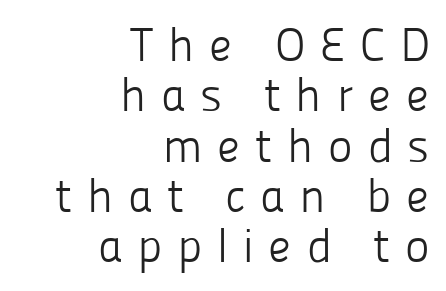
{"serif": "no", "italic": "no", "bold": "no", "weight": "light", "width": "normal", "stroke_contrast": "low", "x_height": "medium", "monospaced": "no", "underline": "no", "align": "right", "line_spacing": "tight", "line_spacing_ratio": 1.07, "letter_spacing": "wide", "letter_spacing_em": 0.31, "glyph_px": 47}
